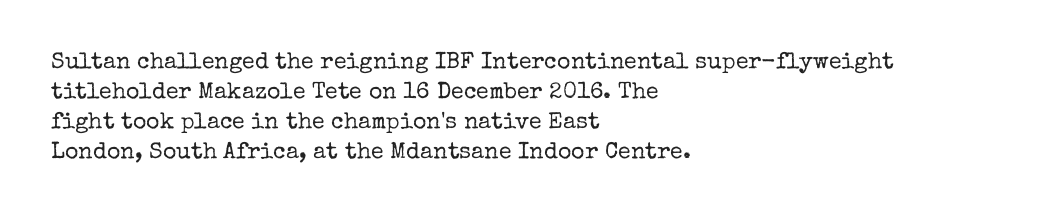
Q: Is the text bold? A: No.
Q: Is the text italic (slanted)? A: No, it is upright.
Q: Is the text underlined? A: No.
Q: How is the paragraph aligned? A: Left-aligned.
Q: Is the spacing between letters normal or unusually wide? A: Normal.
Q: Is the spacing between lines tight, normal or loose? A: Normal.
